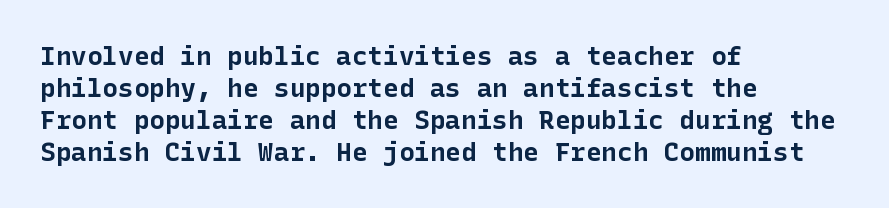
{"italic": "no", "bold": "yes", "underline": "no", "align": "left", "line_spacing_ratio": 1.23, "letter_spacing": "normal", "letter_spacing_em": 0.0, "glyph_px": 26}
